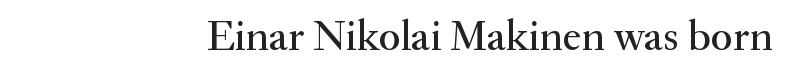
The image shows 43 px serif type, upright; set right-aligned, normal letter spacing, not underlined; medium stroke contrast and a small x-height.
